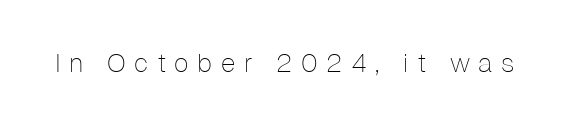
Q: Is the text bold? A: No.
Q: Is the text italic (slanted)? A: No, it is upright.
Q: Is the text underlined? A: No.
Q: Is the spacing between letters normal or unusually wide? A: Unusually wide.
